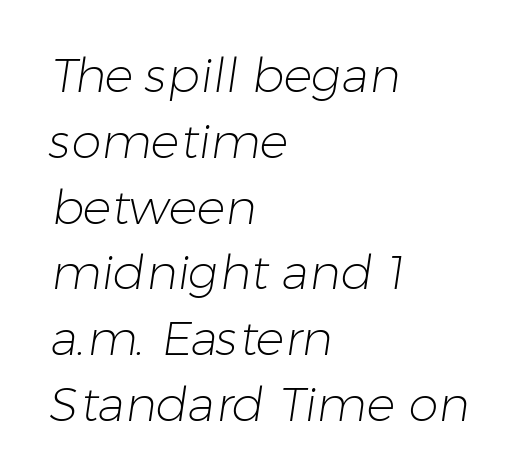
The specimen omits any rule beneath the text block's lines. Think of a printed novel: that variable character pitch is what you see here. Does the copy run flush right? No — it runs flush left. Students, observe: this is what conventionally led text looks like. No heavy texture on the line: the type isn't bold. You can tell from the bare stems that sans-serif type was used.
